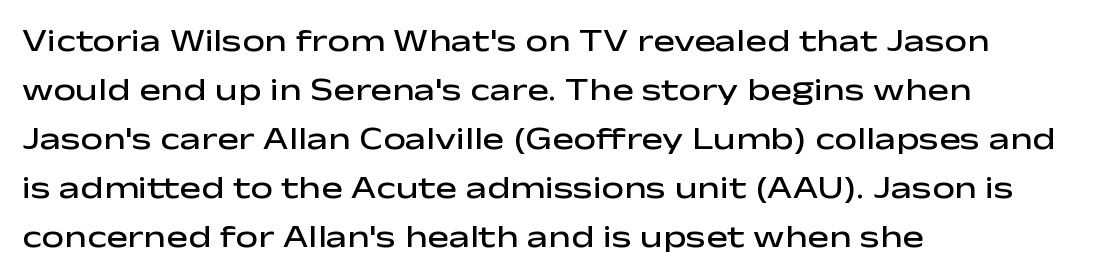
The image shows 32 px semibold, wide sans-serif type, upright; set left-aligned, normal line spacing (1.53x), normal letter spacing, not underlined; low stroke contrast and a medium x-height.
